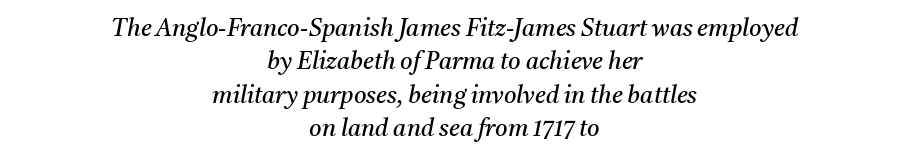
What's the leading like? Ordinary, nothing unusual. A quiet, ordinary-to-light weight characterises the typeface. Rule under the text: the space is simply empty. A student would call this center alignment; a typographer would say set centered.
